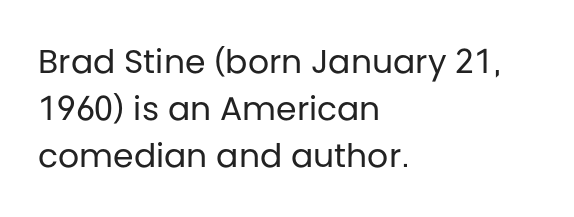
Look at the bottom of the vertical strokes: they stop flat, with no serifs. Heft: none added — not bold. If you drew a ruler down the left edge, every line would touch it. In terms of letterspacing, this is plain default setting. Quick note: interline space is typical. No italicization has been applied; the sample stays upright.
